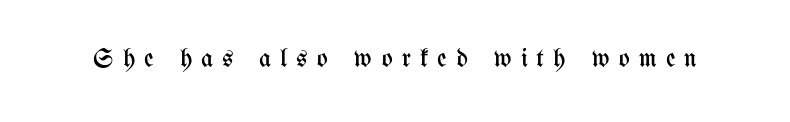
The image shows 26 px text type, upright; set unusually wide letter spacing (+0.35 em), not underlined.
